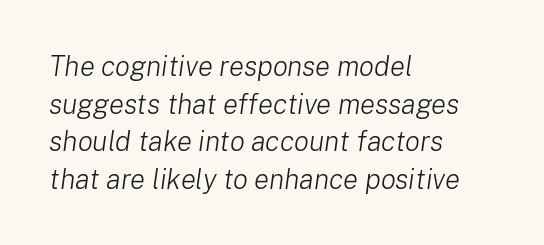
These lines were composed using italics. Leading matches the norm, producing a regular column. Character widths vary here, with narrow letters taking less room than wide ones. You could call the tracking neutral — neither tight nor loose. The ragged edge is on the right, which tells us the setting is flush left.
